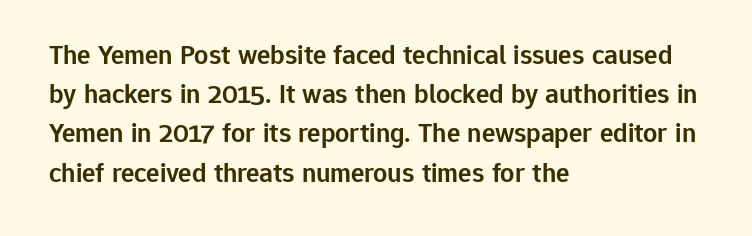
{"serif": "no", "italic": "no", "bold": "semi", "weight": "semibold", "width": "normal", "stroke_contrast": "low", "x_height": "medium", "monospaced": "no", "underline": "no", "align": "left", "line_spacing": "normal", "line_spacing_ratio": 1.4, "letter_spacing": "normal", "letter_spacing_em": 0.0, "glyph_px": 28}
